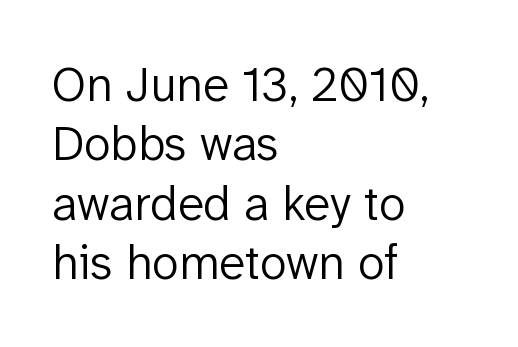
{"serif": "no", "italic": "no", "bold": "no", "weight": "light", "width": "normal", "stroke_contrast": "low", "x_height": "medium", "monospaced": "no", "underline": "no", "align": "left", "line_spacing_ratio": 1.21, "letter_spacing": "normal", "letter_spacing_em": 0.0, "glyph_px": 49}
